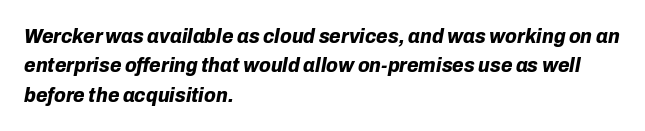
The image shows 21 px bold type, italic (leaning right); set left-aligned, normal line spacing (1.4x), normal letter spacing, not underlined.
